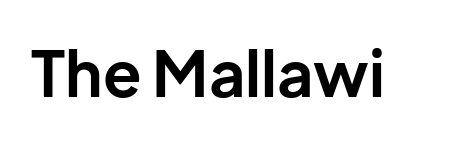
The image shows 63 px bold sans-serif type, upright; set normal letter spacing, not underlined; low stroke contrast and a medium x-height.
